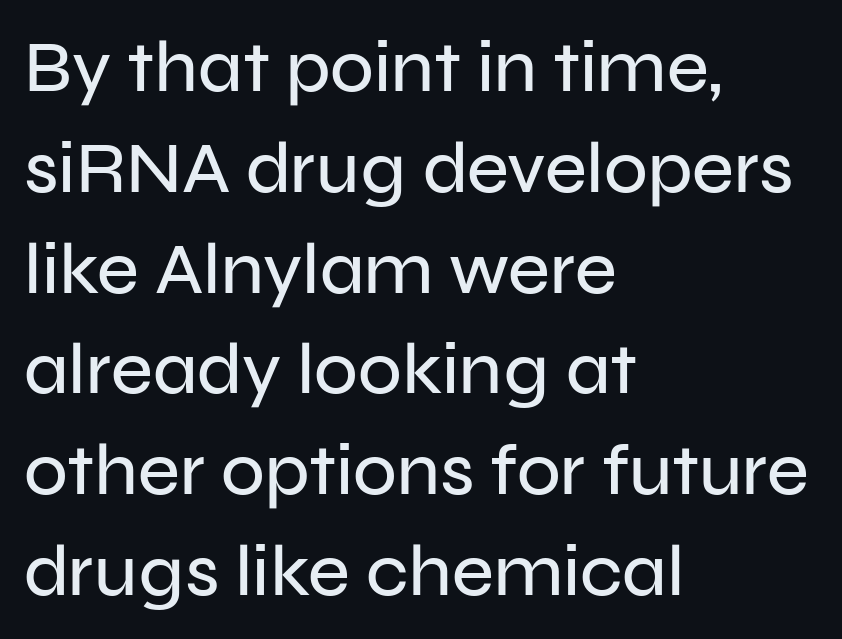
Q: Is the text italic (slanted)? A: No, it is upright.
Q: Is the typeface a serif or a sans-serif typeface? A: Sans-serif.
Q: Is the text underlined? A: No.
Q: How is the paragraph aligned? A: Left-aligned.
Q: Is the spacing between letters normal or unusually wide? A: Normal.
Q: Is the spacing between lines tight, normal or loose? A: Normal.
Q: Width (condensed, normal, or wide)? A: Normal.
Q: Stroke contrast? A: Low.
Q: x-height? A: Medium.
Q: Monospaced? A: No.
